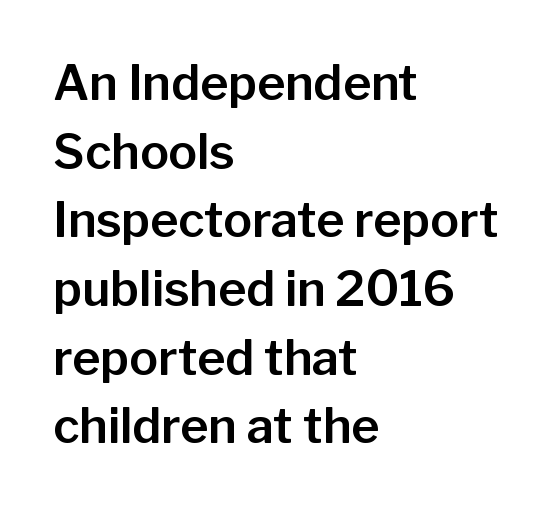
Q: Is the text italic (slanted)? A: No, it is upright.
Q: Is the typeface a serif or a sans-serif typeface? A: Sans-serif.
Q: Is the text underlined? A: No.
Q: How is the paragraph aligned? A: Left-aligned.
Q: Is the spacing between letters normal or unusually wide? A: Normal.
Q: Is the spacing between lines tight, normal or loose? A: Normal.
Q: Width (condensed, normal, or wide)? A: Normal.
Q: Stroke contrast? A: Low.
Q: x-height? A: Medium.
Q: Monospaced? A: No.
